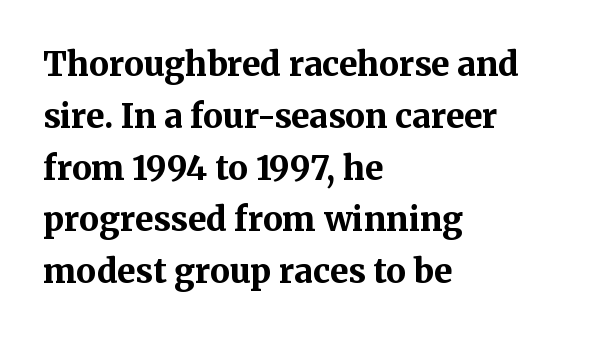
{"serif": "yes", "italic": "no", "bold": "yes", "weight": "bold", "width": "normal", "stroke_contrast": "medium", "x_height": "medium", "monospaced": "no", "underline": "no", "align": "left", "line_spacing": "normal", "line_spacing_ratio": 1.57, "letter_spacing": "normal", "letter_spacing_em": 0.0, "glyph_px": 33}
